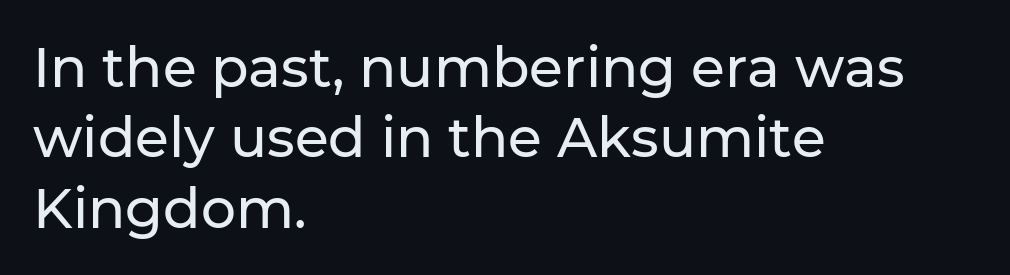
{"serif": "no", "italic": "no", "width": "normal", "stroke_contrast": "low", "x_height": "medium", "monospaced": "no", "underline": "no", "align": "left", "line_spacing": "normal", "line_spacing_ratio": 1.28, "letter_spacing": "normal", "letter_spacing_em": 0.0, "glyph_px": 55}
